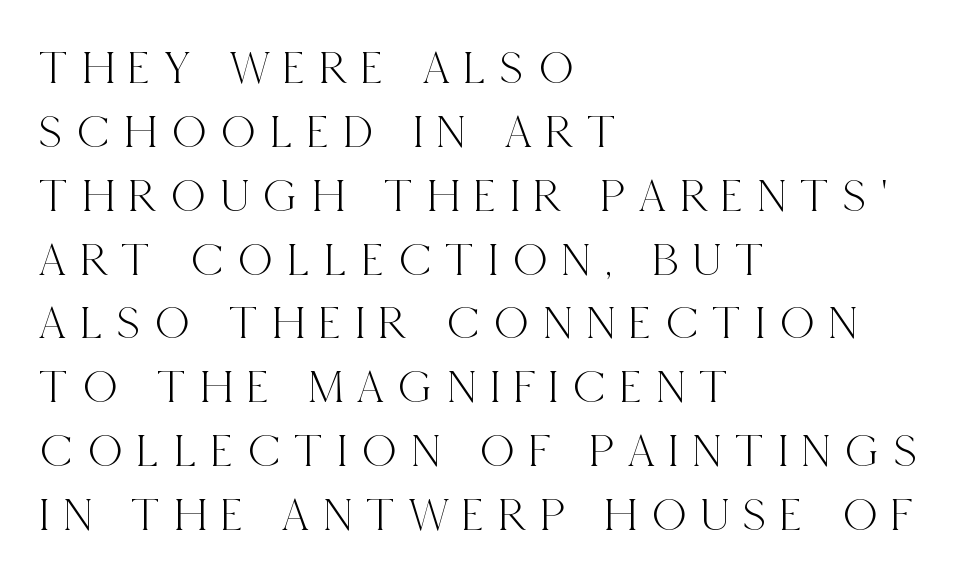
Q: Is the text italic (slanted)? A: No, it is upright.
Q: Is the typeface a serif or a sans-serif typeface? A: Serif.
Q: Is the text underlined? A: No.
Q: How is the paragraph aligned? A: Left-aligned.
Q: Is the spacing between letters normal or unusually wide? A: Unusually wide.
Q: Is the spacing between lines tight, normal or loose? A: Normal.
Q: Width (condensed, normal, or wide)? A: Condensed.
Q: x-height? A: Large.
Q: Monospaced? A: No.
